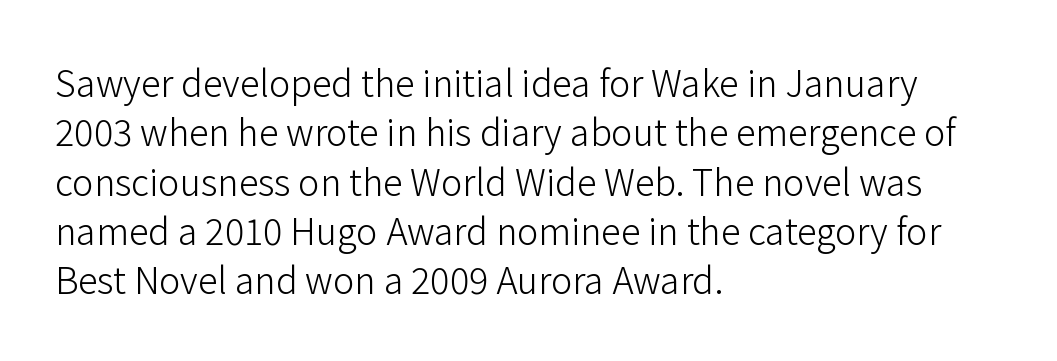
The type sits square on the baseline with zero lean. The glyphs are unaccompanied by any horizontal stroke below them. Summary of weight: not heavy and not bold. Look at the bottom of the vertical strokes: they stop flat, with no serifs. Tracking here is standard; glyphs follow each other at the usual distance.
